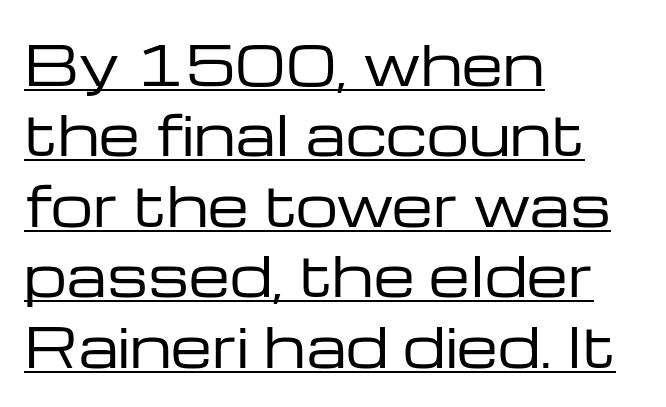
{"serif": "no", "italic": "no", "bold": "no", "weight": "regular", "width": "wide", "stroke_contrast": "low", "x_height": "medium", "monospaced": "no", "underline": "yes", "align": "left", "line_spacing": "normal", "line_spacing_ratio": 1.33, "letter_spacing": "normal", "letter_spacing_em": 0.0, "glyph_px": 53}
